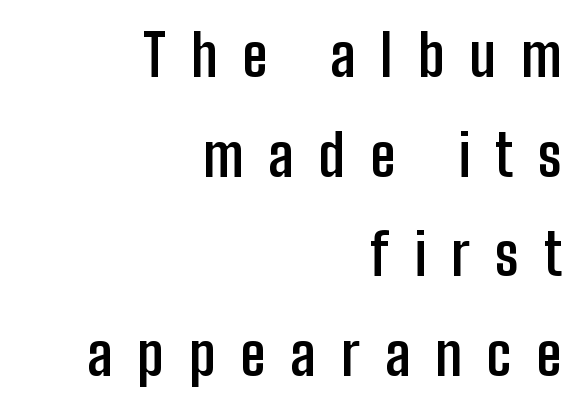
The image shows 57 px semibold, condensed sans-serif type, upright; set right-aligned, line spacing 1.75x, unusually wide letter spacing (+0.44 em), not underlined; low stroke contrast and a medium x-height.
